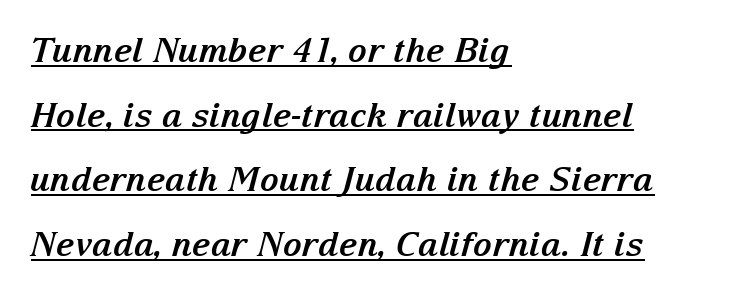
Q: Is the text bold? A: Yes.
Q: Is the text italic (slanted)? A: Yes, it leans right by about 15 degrees.
Q: Is the typeface a serif or a sans-serif typeface? A: Serif.
Q: Is the text underlined? A: Yes.
Q: How is the paragraph aligned? A: Left-aligned.
Q: Is the spacing between letters normal or unusually wide? A: Normal.
Q: Is the spacing between lines tight, normal or loose? A: Loose.
Q: Width (condensed, normal, or wide)? A: Normal.
Q: Stroke contrast? A: Medium.
Q: x-height? A: Medium.
Q: Monospaced? A: No.
